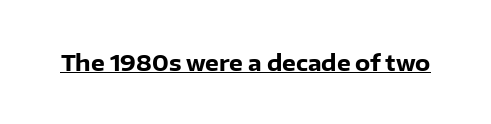
{"italic": "no", "bold": "yes", "underline": "yes", "letter_spacing": "normal", "letter_spacing_em": 0.0, "glyph_px": 22}
